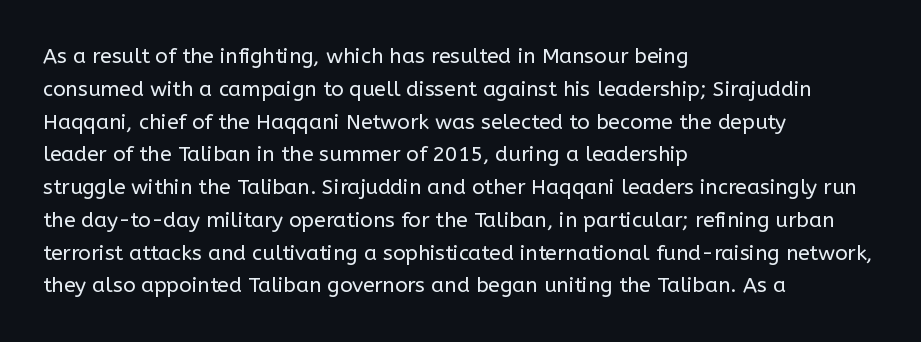
{"italic": "no", "bold": "no", "underline": "no", "align": "left", "line_spacing": "normal", "line_spacing_ratio": 1.56, "letter_spacing": "normal", "letter_spacing_em": 0.0, "glyph_px": 21}
